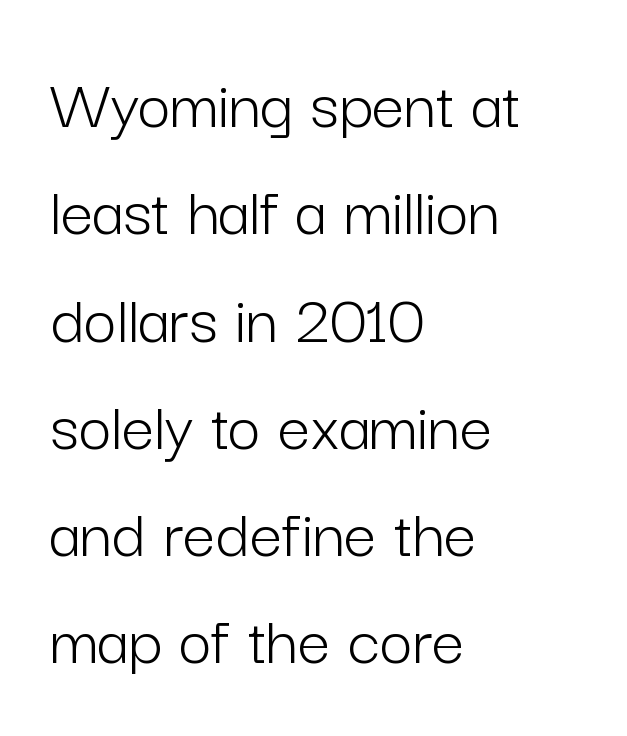
The image shows 72 px light sans-serif type, upright; set left-aligned, normal line spacing (1.49x), normal letter spacing, not underlined; low stroke contrast and a medium x-height.
